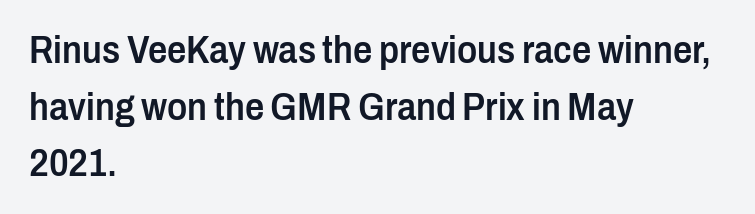
It's the straight-up-and-down kind of type. What kind of face is this? One without serifs — a sans. In terms of leading, this rendering sits right in the middle. The tracking reads as untouched default to a designer's eye. A typesetter would call this proportional, since set widths differ per character.
